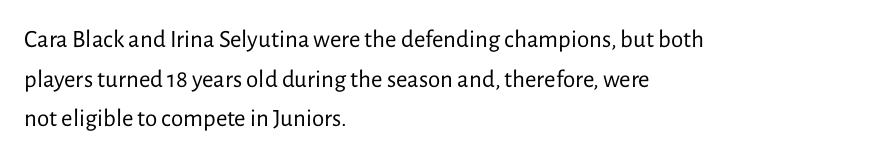
Q: Is the text bold? A: No.
Q: Is the text italic (slanted)? A: No, it is upright.
Q: Is the text underlined? A: No.
Q: How is the paragraph aligned? A: Left-aligned.
Q: Is the spacing between letters normal or unusually wide? A: Normal.
Q: Is the spacing between lines tight, normal or loose? A: Normal.
